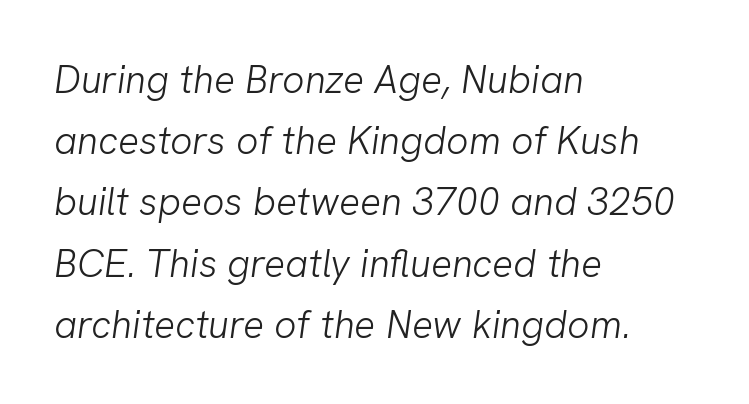
A light-to-regular cut is what we see here. A typesetter would call this leading conventional body-copy spacing. A bare baseline throughout the passage. The designer went with a sans here, leaving each stem footless.
